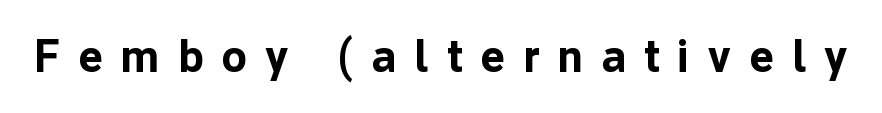
The letters are spread apart with noticeably loose tracking. A typesetter would label this face a sans. This sample uses an upright cut, with every glyph sitting square on the baseline. The face used here is proportionally spaced, like ordinary book or web type. Beneath every word, the page is bare.
